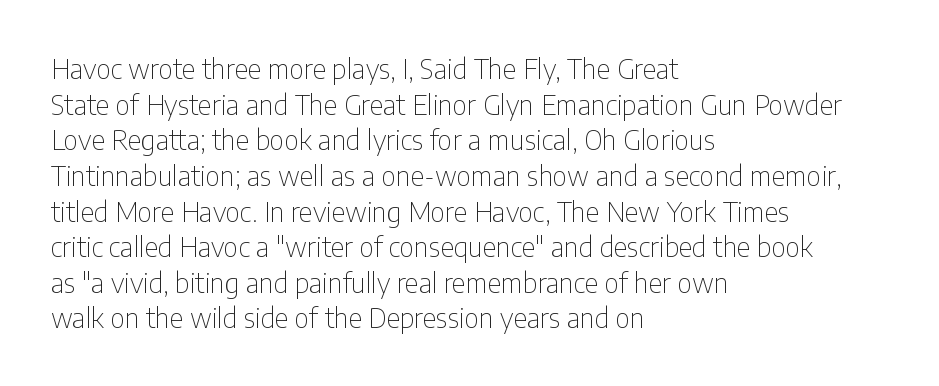
The image shows 27 px text type, upright; set left-aligned, normal line spacing (1.32x), normal letter spacing, not underlined.
